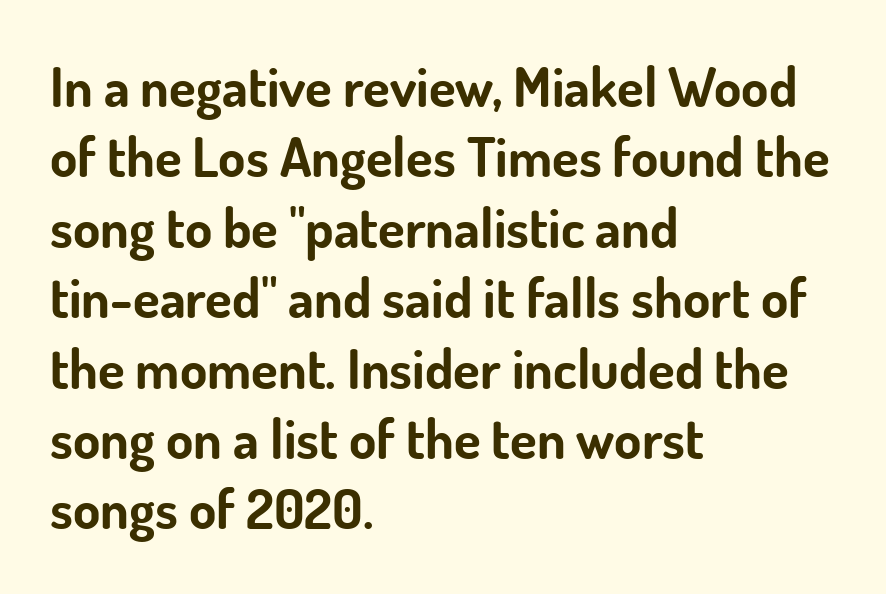
{"serif": "no", "italic": "no", "bold": "yes", "weight": "bold", "width": "normal", "stroke_contrast": "low", "x_height": "small", "monospaced": "no", "underline": "no", "align": "left", "line_spacing": "normal", "line_spacing_ratio": 1.28, "letter_spacing": "normal", "letter_spacing_em": 0.0, "glyph_px": 55}
